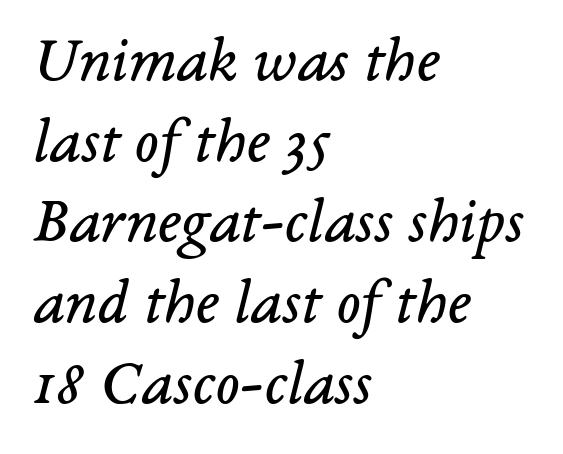
{"serif": "yes", "italic": "yes", "lean": "right", "slant_degrees": 14, "bold": "no", "weight": "regular", "width": "normal", "stroke_contrast": "low", "x_height": "medium", "monospaced": "no", "underline": "no", "align": "left", "line_spacing": "normal", "line_spacing_ratio": 1.26, "letter_spacing": "normal", "letter_spacing_em": 0.0, "glyph_px": 64}
